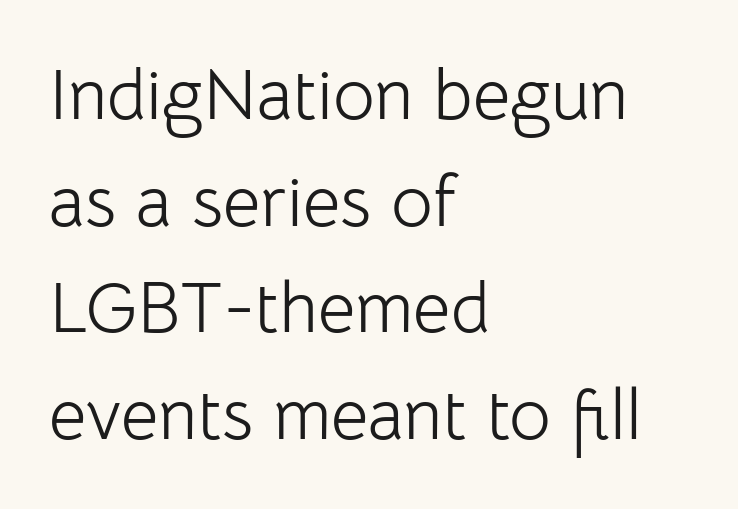
The image shows 72 px light sans-serif type, upright; set left-aligned, normal line spacing (1.48x), normal letter spacing, not underlined; low stroke contrast and a medium x-height.
